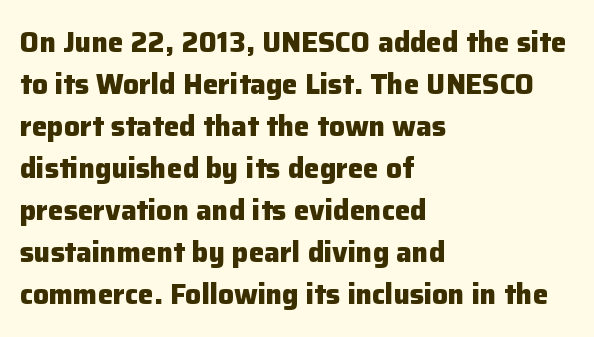
Q: Is the text bold? A: Yes.
Q: Is the text italic (slanted)? A: No, it is upright.
Q: Is the typeface a serif or a sans-serif typeface? A: Sans-serif.
Q: Is the text underlined? A: No.
Q: How is the paragraph aligned? A: Left-aligned.
Q: Is the spacing between letters normal or unusually wide? A: Normal.
Q: Is the spacing between lines tight, normal or loose? A: Normal.
Q: Width (condensed, normal, or wide)? A: Normal.
Q: Stroke contrast? A: Low.
Q: x-height? A: Medium.
Q: Monospaced? A: No.
